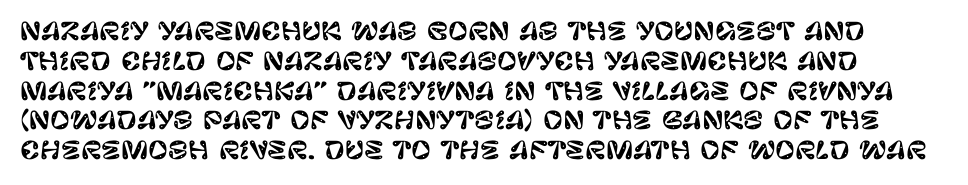
The image shows 24 px text type; set line spacing 1.24x, normal letter spacing, not underlined.
